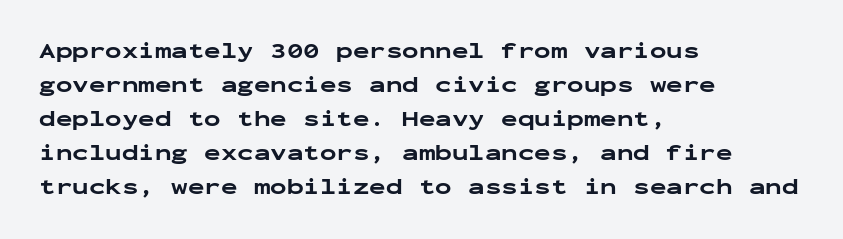
The image shows 22 px bold type, upright; set left-aligned, normal line spacing (1.55x), normal letter spacing, not underlined.
